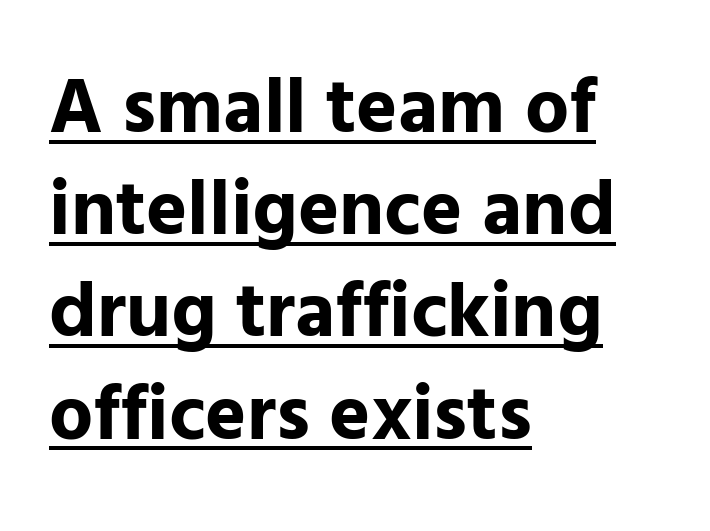
Q: Is the text bold? A: Yes.
Q: Is the text italic (slanted)? A: No, it is upright.
Q: Is the typeface a serif or a sans-serif typeface? A: Sans-serif.
Q: Is the text underlined? A: Yes.
Q: How is the paragraph aligned? A: Left-aligned.
Q: Is the spacing between letters normal or unusually wide? A: Normal.
Q: Is the spacing between lines tight, normal or loose? A: Normal.
Q: Width (condensed, normal, or wide)? A: Normal.
Q: Stroke contrast? A: Low.
Q: x-height? A: Medium.
Q: Monospaced? A: No.
